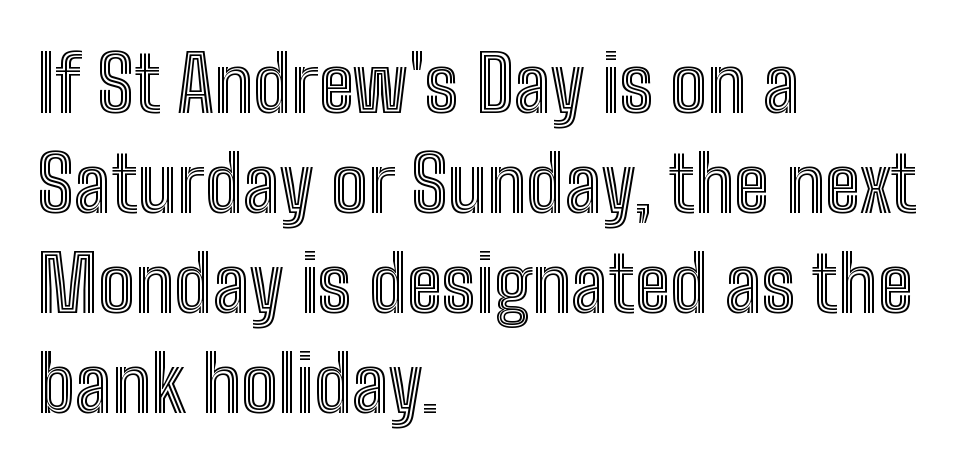
Q: Is the text italic (slanted)? A: No, it is upright.
Q: Is the text underlined? A: No.
Q: How is the paragraph aligned? A: Left-aligned.
Q: Is the spacing between letters normal or unusually wide? A: Normal.
Q: Is the spacing between lines tight, normal or loose? A: Normal.
Q: Width (condensed, normal, or wide)? A: Condensed.
Q: x-height? A: Medium.
Q: Monospaced? A: No.
